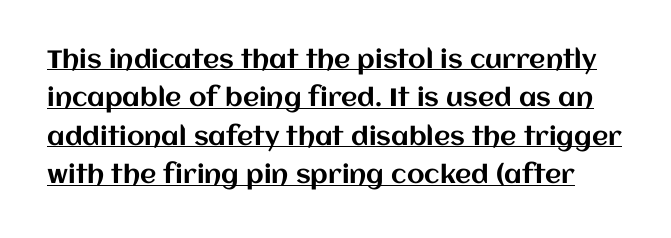
The image shows 25 px text type, upright; set normal line spacing (1.54x), normal letter spacing, underlined.
